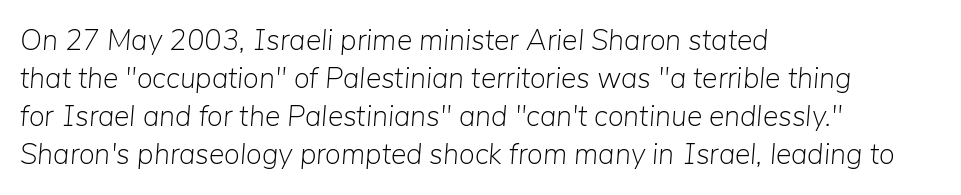
The image shows 29 px light type, italic (leaning right); set left-aligned, normal line spacing (1.31x), normal letter spacing, not underlined; low stroke contrast and a medium x-height.
